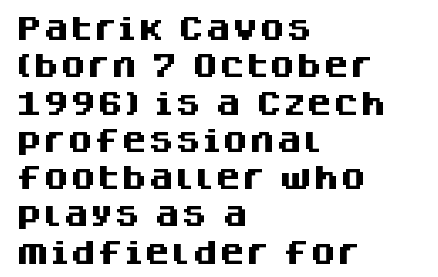
It's the straight-up-and-down kind of type. The lines are quadded left. Letter spacing: default. Rule under the text: the space is simply empty. The space between consecutive lines is moderate. Notice how thick the strokes are: this is what a full bold looks like.
